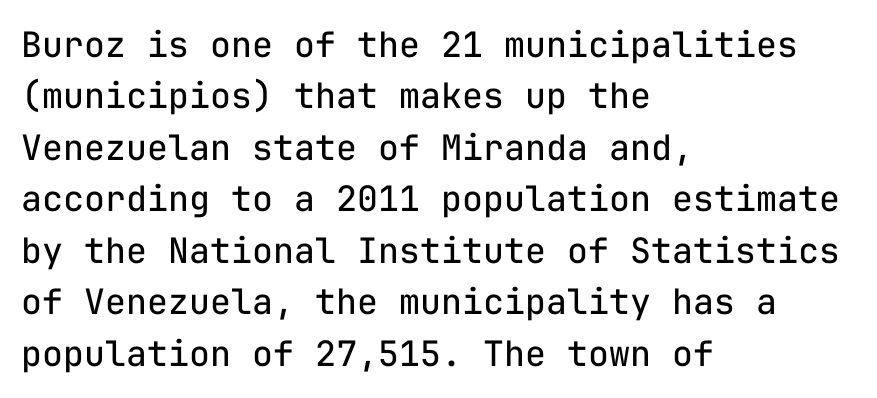
The image shows 35 px regular-weight sans-serif type, upright, monospaced; set left-aligned, normal line spacing (1.47x), normal letter spacing, not underlined; low stroke contrast and a medium x-height.
